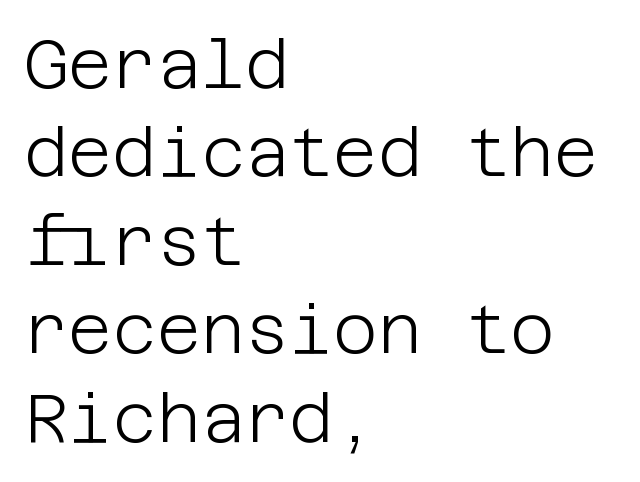
{"serif": "no", "italic": "no", "bold": "no", "weight": "light", "width": "normal", "stroke_contrast": "low", "x_height": "large", "underline": "no", "align": "left", "line_spacing": "normal", "line_spacing_ratio": 1.3, "letter_spacing": "normal", "letter_spacing_em": 0.0, "glyph_px": 68}
